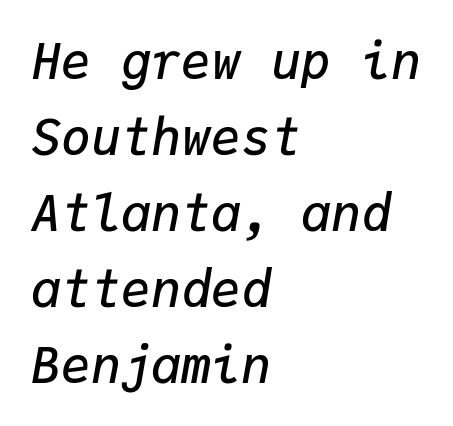
The image shows 50 px semibold type, italic (leaning right), monospaced; set left-aligned, normal line spacing (1.52x), normal letter spacing, not underlined; low stroke contrast and a medium x-height.
